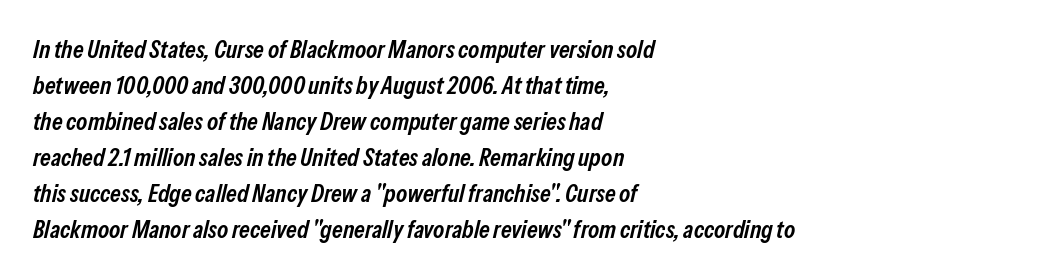
Q: Is the text bold? A: Semi-bold.
Q: Is the text italic (slanted)? A: Yes, it leans right by about 13 degrees.
Q: Is the text underlined? A: No.
Q: How is the paragraph aligned? A: Left-aligned.
Q: Is the spacing between letters normal or unusually wide? A: Normal.
Q: Is the spacing between lines tight, normal or loose? A: Normal.
